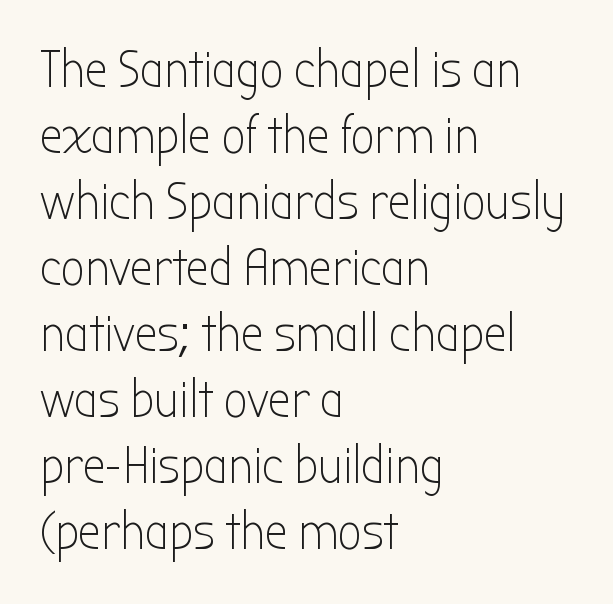
{"serif": "no", "italic": "no", "bold": "no", "weight": "light", "width": "condensed", "stroke_contrast": "low", "x_height": "medium", "monospaced": "no", "underline": "no", "align": "left", "line_spacing": "normal", "line_spacing_ratio": 1.27, "letter_spacing": "normal", "letter_spacing_em": 0.0, "glyph_px": 52}
